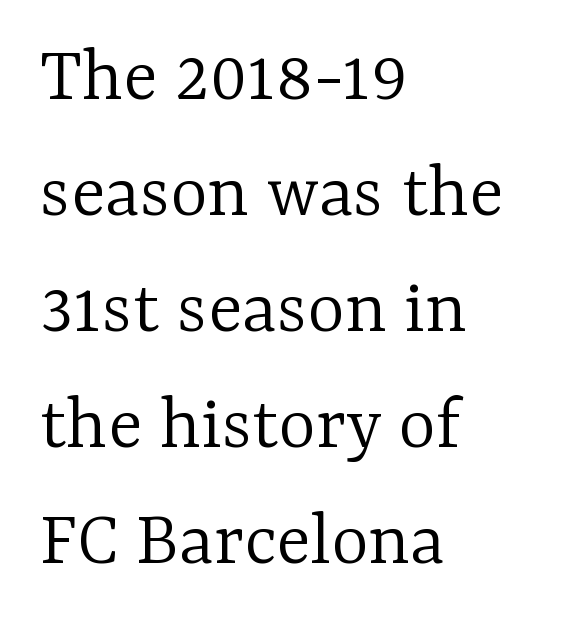
The image shows 80 px light serif type, upright; set left-aligned, normal line spacing (1.45x), normal letter spacing, not underlined; low stroke contrast and a medium x-height.
